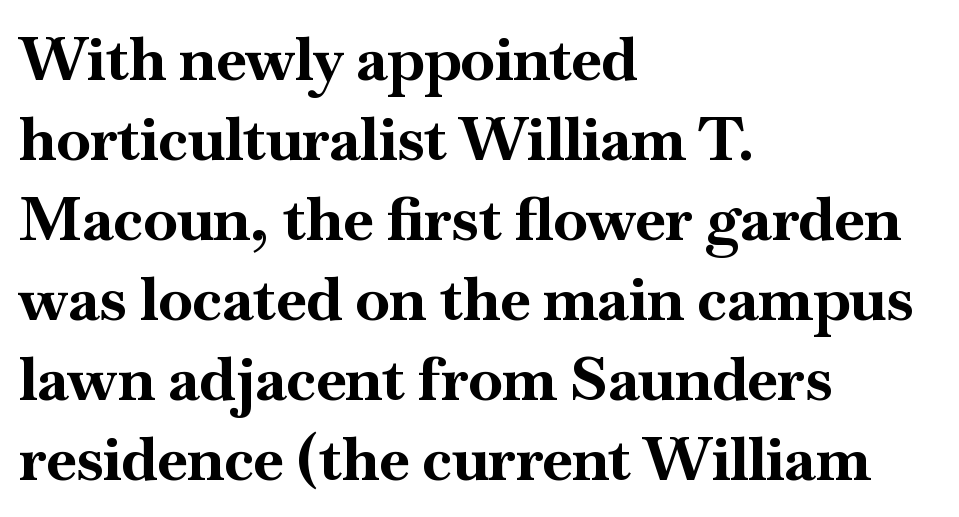
The image shows 61 px bold serif type, upright; set left-aligned, normal line spacing (1.31x), normal letter spacing, not underlined; high stroke contrast and a small x-height.
